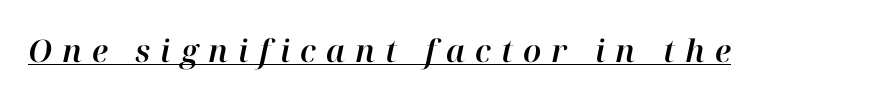
The image shows 31 px text type, italic (leaning right); set unusually wide letter spacing (+0.32 em), underlined; high stroke contrast and a medium x-height.
